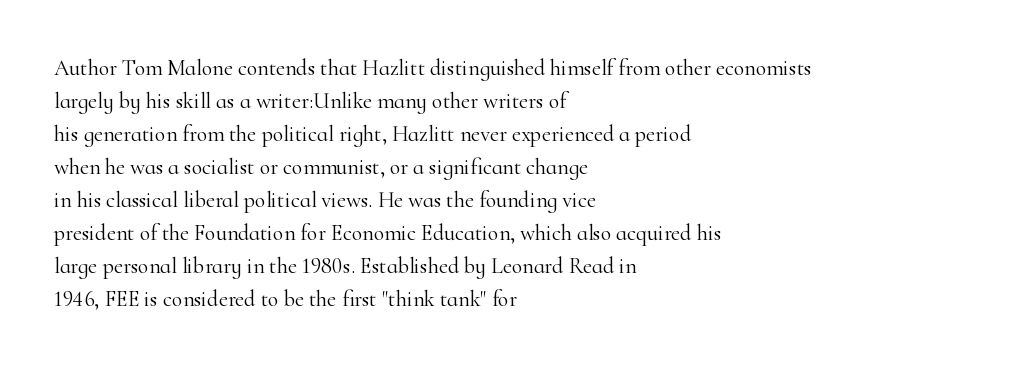
{"italic": "no", "bold": "no", "underline": "no", "align": "left", "line_spacing": "normal", "line_spacing_ratio": 1.5, "letter_spacing": "normal", "letter_spacing_em": 0.0, "glyph_px": 22}
